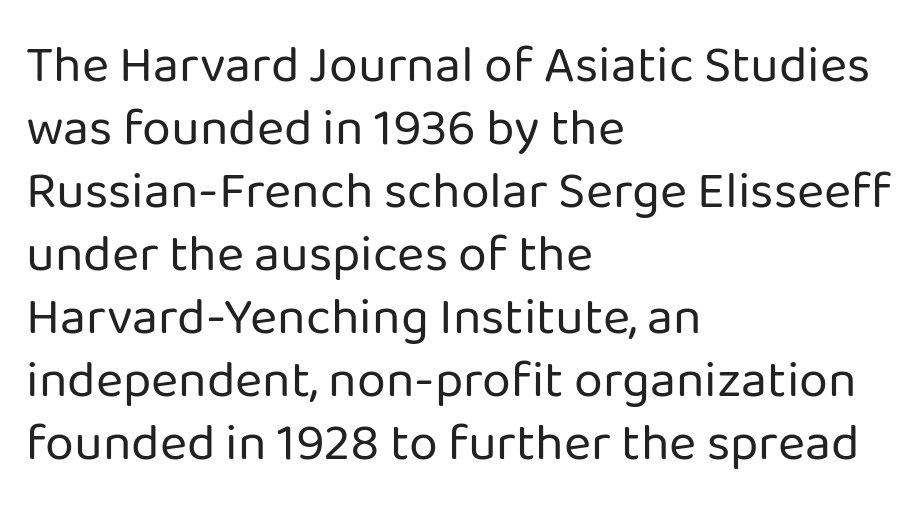
The image shows 52 px regular-weight sans-serif type, upright; set left-aligned, line spacing 1.21x, normal letter spacing, not underlined; low stroke contrast and a medium x-height.
